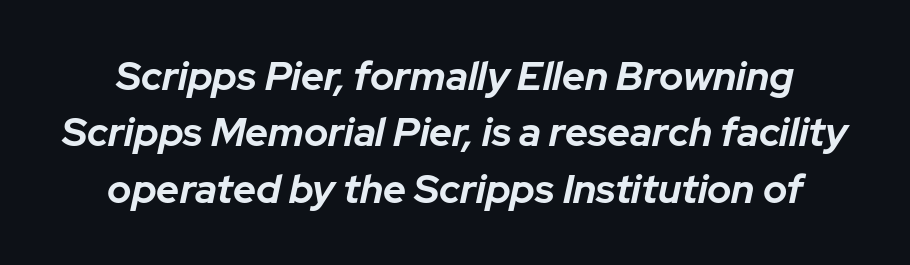
Q: Is the text bold? A: Yes.
Q: Is the text italic (slanted)? A: Yes, it leans right by about 12 degrees.
Q: Is the text underlined? A: No.
Q: Is the spacing between letters normal or unusually wide? A: Normal.
Q: Is the spacing between lines tight, normal or loose? A: Normal.
Q: Width (condensed, normal, or wide)? A: Normal.
Q: Stroke contrast? A: Low.
Q: x-height? A: Medium.
Q: Monospaced? A: No.
